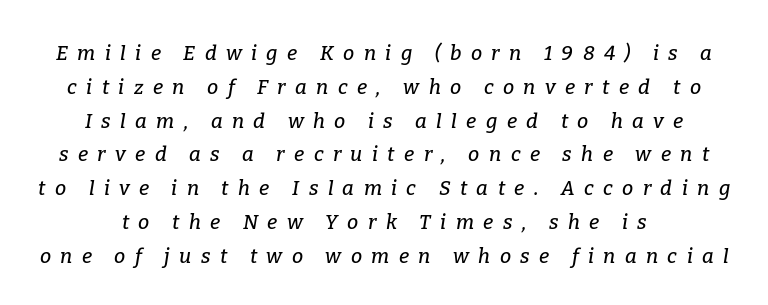
Q: Is the text italic (slanted)? A: Yes, it leans right by about 9 degrees.
Q: Is the text underlined? A: No.
Q: Is the spacing between letters normal or unusually wide? A: Unusually wide.
Q: Is the spacing between lines tight, normal or loose? A: Normal.
